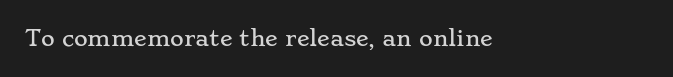
{"italic": "no", "underline": "no", "letter_spacing": "normal", "letter_spacing_em": 0.0, "glyph_px": 21}
